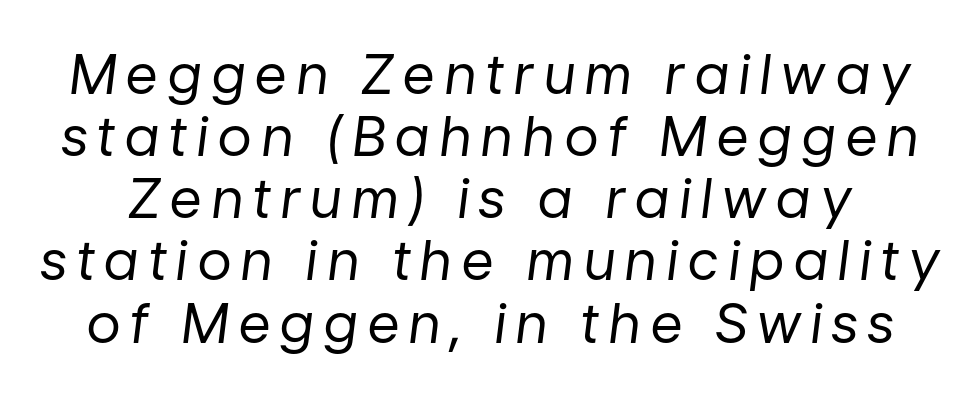
Q: Is the text bold? A: No.
Q: Is the text italic (slanted)? A: Yes, it leans right by about 7 degrees.
Q: Is the text underlined? A: No.
Q: Is the spacing between lines tight, normal or loose? A: Tight.
Q: Width (condensed, normal, or wide)? A: Normal.
Q: Stroke contrast? A: Low.
Q: x-height? A: Medium.
Q: Monospaced? A: No.
